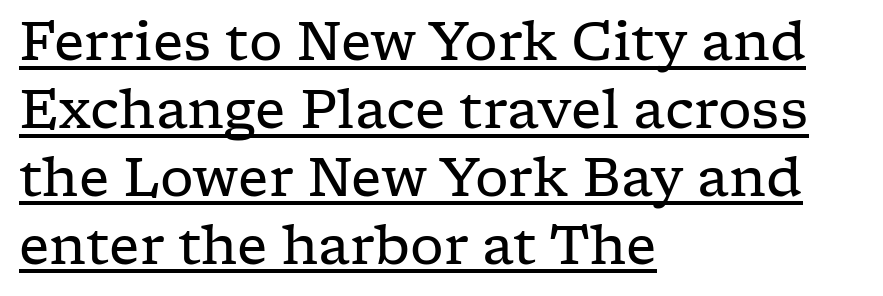
{"serif": "yes", "italic": "no", "bold": "no", "weight": "regular", "width": "wide", "stroke_contrast": "low", "x_height": "medium", "monospaced": "no", "underline": "yes", "align": "left", "line_spacing": "normal", "line_spacing_ratio": 1.28, "letter_spacing": "normal", "letter_spacing_em": 0.0, "glyph_px": 53}
